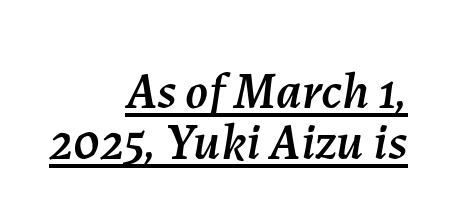
The image shows 51 px text type, italic (leaning right); set right-aligned, tight line spacing (1.0x), normal letter spacing, underlined; medium stroke contrast and a medium x-height.
